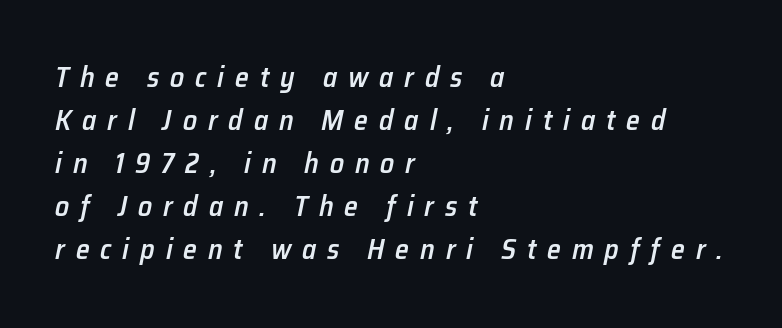
{"italic": "yes", "lean": "right", "slant_degrees": 12, "bold": "semi", "weight": "semibold", "width": "normal", "stroke_contrast": "low", "x_height": "medium", "monospaced": "no", "underline": "no", "align": "left", "line_spacing": "normal", "line_spacing_ratio": 1.54, "letter_spacing": "wide", "letter_spacing_em": 0.39, "glyph_px": 28}
